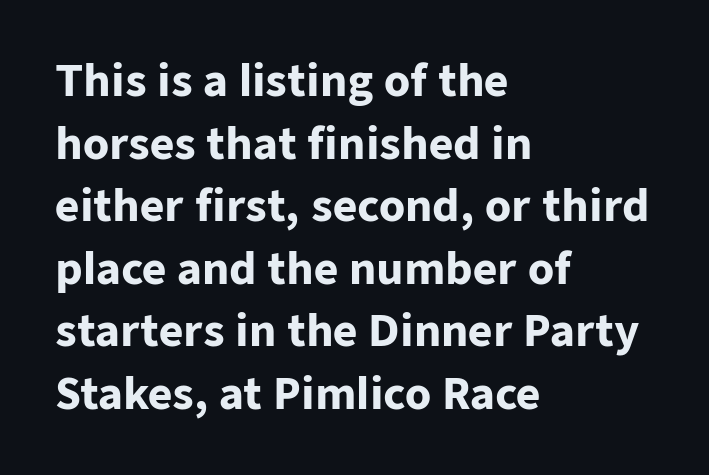
The image shows 42 px heavy sans-serif type, upright; set left-aligned, normal line spacing (1.49x), normal letter spacing, not underlined; low stroke contrast and a medium x-height.
